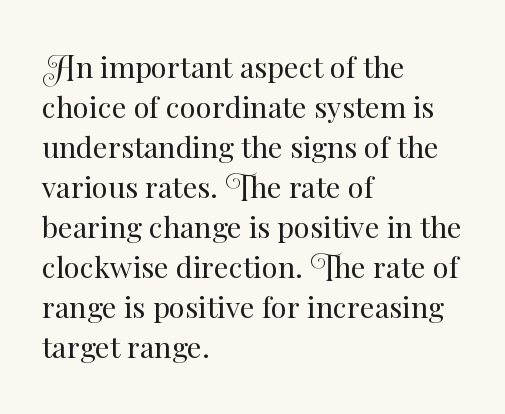
{"italic": "no", "bold": "no", "weight": "regular", "width": "normal", "stroke_contrast": "medium", "x_height": "small", "monospaced": "no", "underline": "no", "align": "left", "line_spacing": "normal", "line_spacing_ratio": 1.38, "letter_spacing": "normal", "letter_spacing_em": 0.0, "glyph_px": 29}
